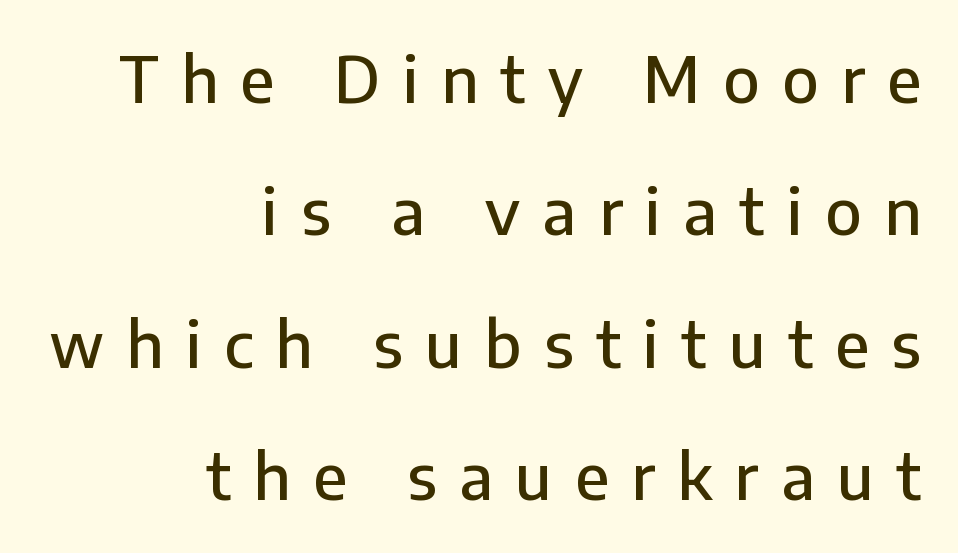
{"serif": "no", "italic": "no", "width": "normal", "stroke_contrast": "low", "x_height": "medium", "monospaced": "no", "underline": "no", "align": "right", "line_spacing": "loose", "line_spacing_ratio": 2.07, "letter_spacing": "wide", "letter_spacing_em": 0.35, "glyph_px": 64}
